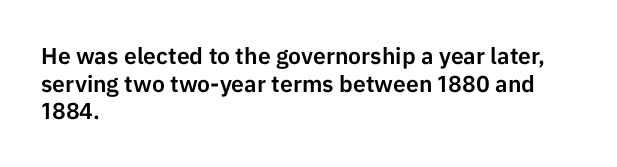
The image shows 23 px text type, upright; set left-aligned, line spacing 1.2x, normal letter spacing, not underlined.
